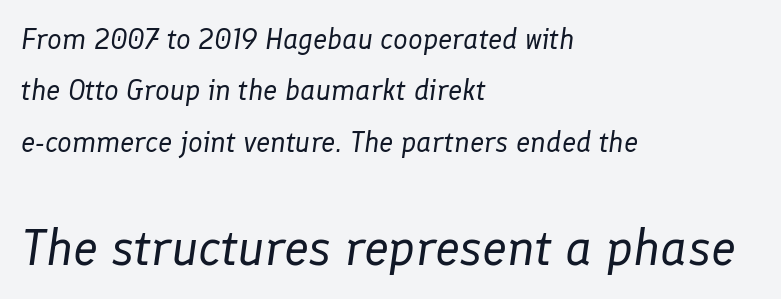
The image shows 51 px regular-weight type, italic (leaning right); set left-aligned, line spacing 1.77x, normal letter spacing, not underlined; the second (bottom) block is 1.76x larger; low stroke contrast and a medium x-height.
